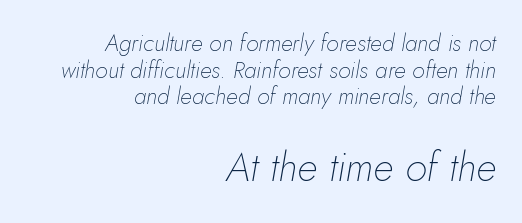
The image shows 40 px thin type, italic (leaning right); set right-aligned, line spacing 1.16x, normal letter spacing, not underlined; the second (bottom) block is 1.74x larger; low stroke contrast and a small x-height.
